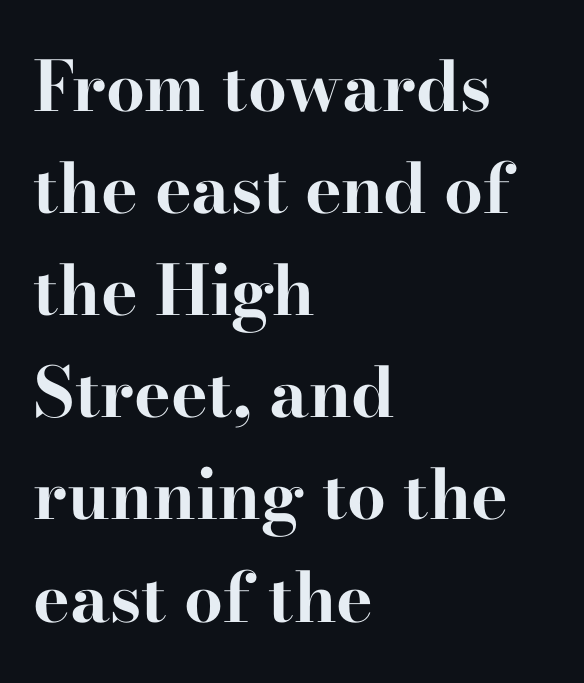
Successive baselines arrive at the customary interval. The words here are not underlined. The gaps between neighbouring characters are ordinary and unremarkable. The face used here is proportionally spaced, like ordinary book or web type. This rendering uses left alignment, leaving the right contour irregular.
